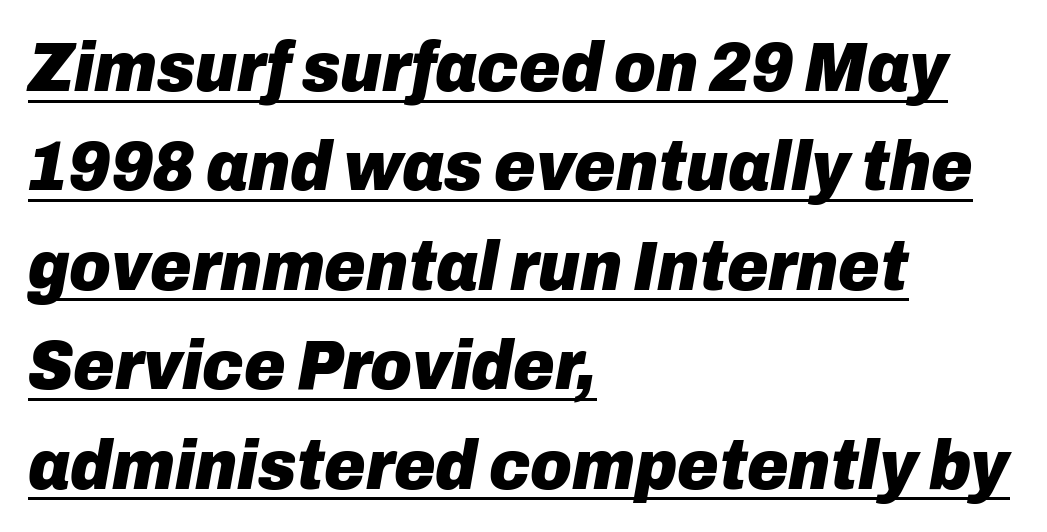
{"italic": "yes", "lean": "right", "slant_degrees": 10, "bold": "yes", "weight": "heavy", "width": "normal", "stroke_contrast": "low", "x_height": "medium", "monospaced": "no", "underline": "yes", "align": "left", "line_spacing": "normal", "line_spacing_ratio": 1.4, "letter_spacing": "normal", "letter_spacing_em": 0.0, "glyph_px": 71}
